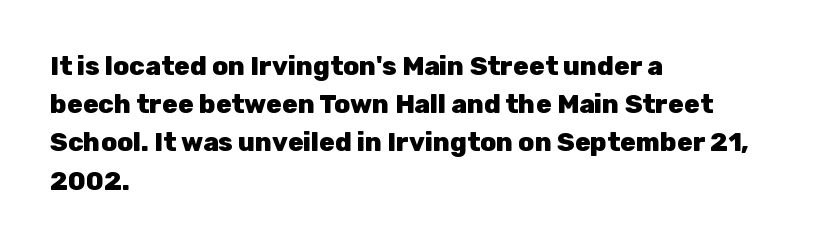
Q: Is the text bold? A: Yes.
Q: Is the text italic (slanted)? A: No, it is upright.
Q: Is the text underlined? A: No.
Q: How is the paragraph aligned? A: Left-aligned.
Q: Is the spacing between letters normal or unusually wide? A: Normal.
Q: Is the spacing between lines tight, normal or loose? A: Normal.
